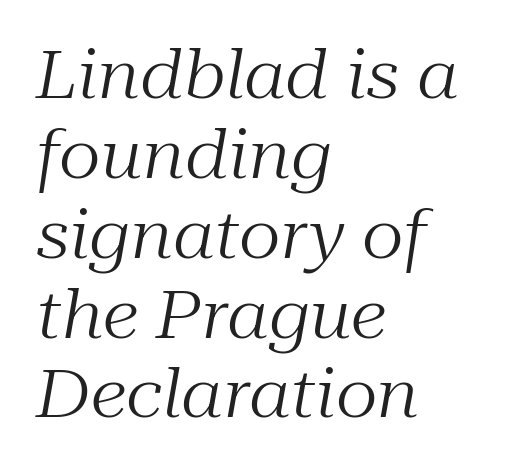
The image shows 66 px regular-weight serif type, italic (leaning right); set left-aligned, line spacing 1.21x, normal letter spacing, not underlined; medium stroke contrast and a medium x-height.
